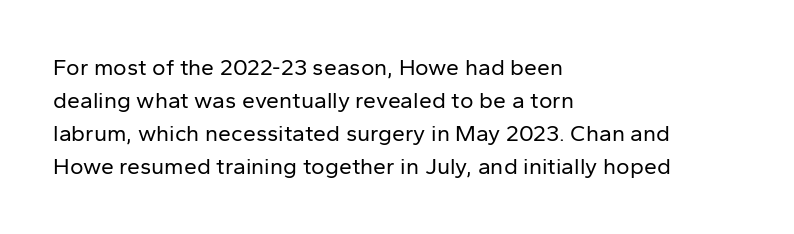
{"italic": "no", "bold": "no", "underline": "no", "align": "left", "line_spacing": "normal", "line_spacing_ratio": 1.44, "letter_spacing": "normal", "letter_spacing_em": 0.0, "glyph_px": 23}
